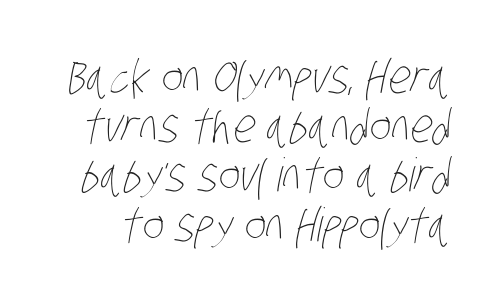
The image shows 46 px thin, condensed type; set tight line spacing (1.07x), normal letter spacing, not underlined; low stroke contrast and a large x-height.
